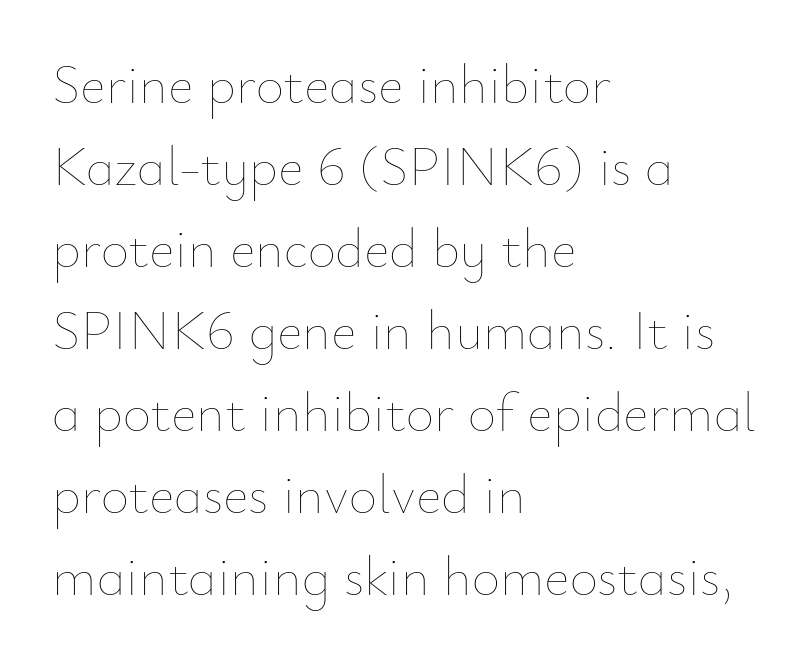
The image shows 55 px thin type, upright; set left-aligned, normal line spacing (1.49x), normal letter spacing, not underlined; low stroke contrast and a small x-height.
